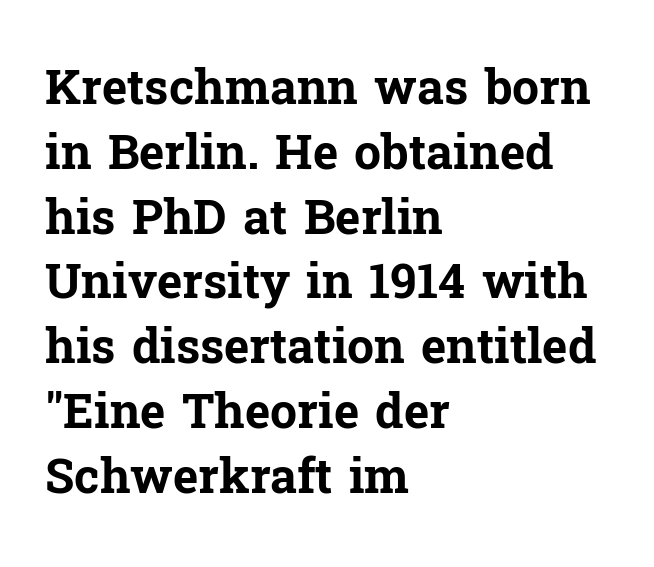
Horizontal bands of white between lines are of average thickness. This sample uses plain, unmodified letter spacing. The foot of each line stays bare and open. The glyphs have the mass of a bold cut. Left-aligned paragraph, ragged on the right. What kind of face is this? One with serifs.
